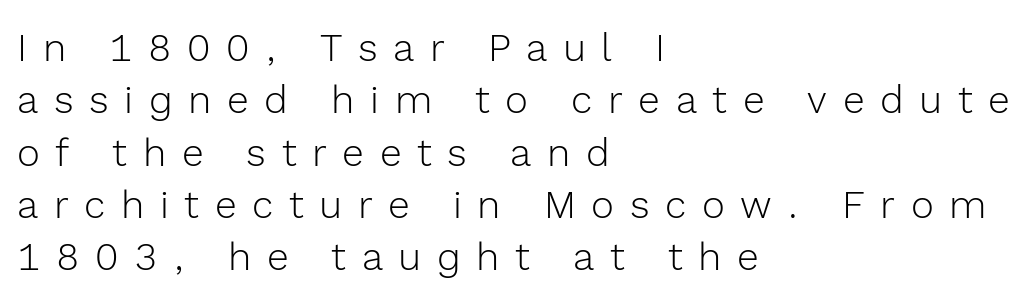
The image shows 39 px light sans-serif type, upright; set left-aligned, normal line spacing (1.34x), unusually wide letter spacing (+0.4 em), not underlined; a medium x-height.
